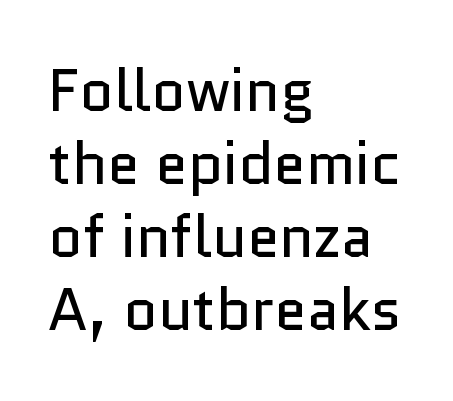
The image shows 59 px regular-weight sans-serif type, upright; set left-aligned, line spacing 1.24x, normal letter spacing, not underlined; low stroke contrast and a medium x-height.
